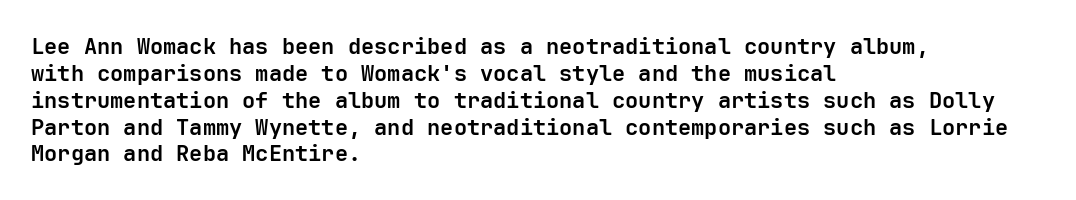
{"italic": "no", "bold": "yes", "underline": "no", "align": "left", "line_spacing_ratio": 1.22, "letter_spacing": "normal", "letter_spacing_em": 0.0, "glyph_px": 22}
